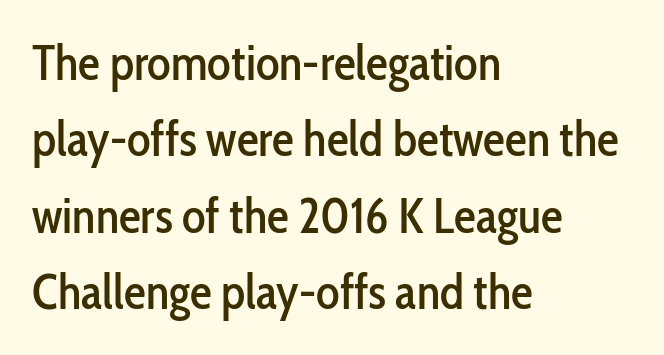
The typeface chosen for these lines omits serifs. Every character sits straight up, as roman type does. Words appear dense and cohesive because spacing is normal. Line beginnings align vertically; line endings do not.
